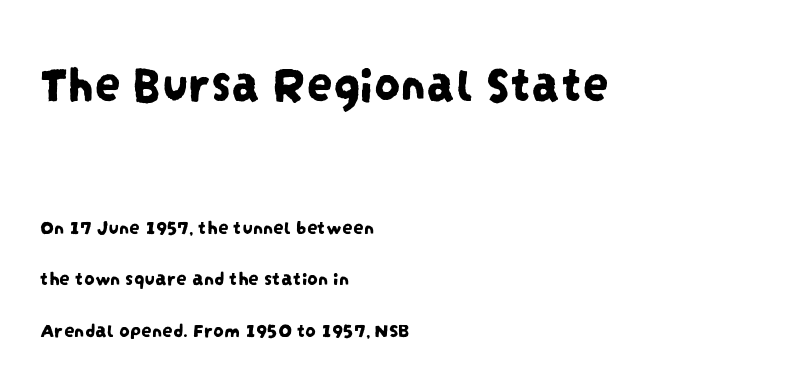
The image shows 52 px condensed sans-serif type; set left-aligned, loose line spacing (2.45x), normal letter spacing, not underlined; the first (top) block is 2.48x larger; low stroke contrast and a large x-height.
